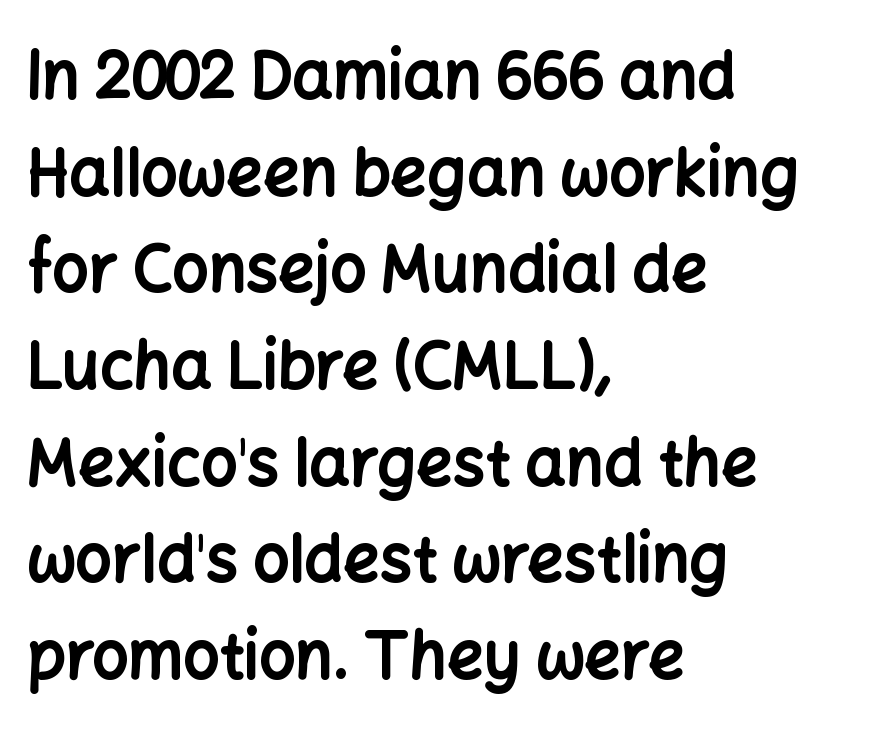
Q: Is the text bold? A: Yes.
Q: Is the text italic (slanted)? A: No, it is upright.
Q: Is the typeface a serif or a sans-serif typeface? A: Sans-serif.
Q: Is the text underlined? A: No.
Q: How is the paragraph aligned? A: Left-aligned.
Q: Is the spacing between letters normal or unusually wide? A: Normal.
Q: Is the spacing between lines tight, normal or loose? A: Normal.
Q: Width (condensed, normal, or wide)? A: Normal.
Q: Stroke contrast? A: Low.
Q: x-height? A: Medium.
Q: Monospaced? A: No.
